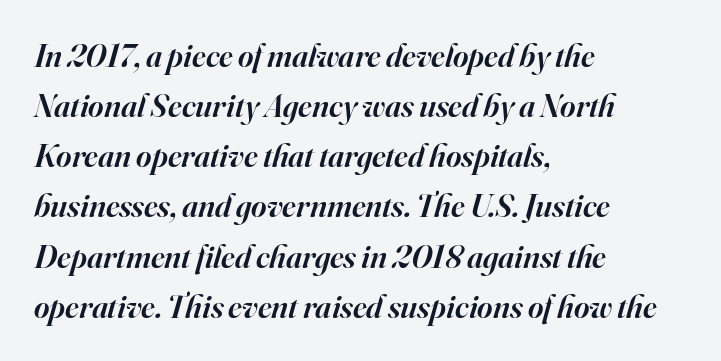
{"serif": "yes", "italic": "yes", "lean": "right", "slant_degrees": 16, "bold": "semi", "weight": "semibold", "width": "normal", "stroke_contrast": "high", "x_height": "small", "monospaced": "no", "underline": "no", "align": "left", "line_spacing": "normal", "line_spacing_ratio": 1.52, "letter_spacing": "normal", "letter_spacing_em": 0.0, "glyph_px": 33}
